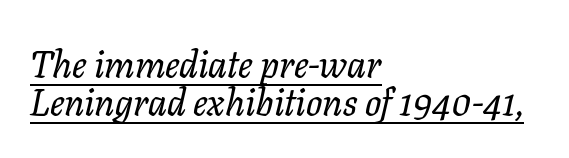
Q: Is the text italic (slanted)? A: Yes, it leans right by about 11 degrees.
Q: Is the typeface a serif or a sans-serif typeface? A: Serif.
Q: Is the text underlined? A: Yes.
Q: How is the paragraph aligned? A: Left-aligned.
Q: Is the spacing between letters normal or unusually wide? A: Normal.
Q: Is the spacing between lines tight, normal or loose? A: Tight.
Q: Width (condensed, normal, or wide)? A: Normal.
Q: Stroke contrast? A: Low.
Q: x-height? A: Medium.
Q: Monospaced? A: No.
